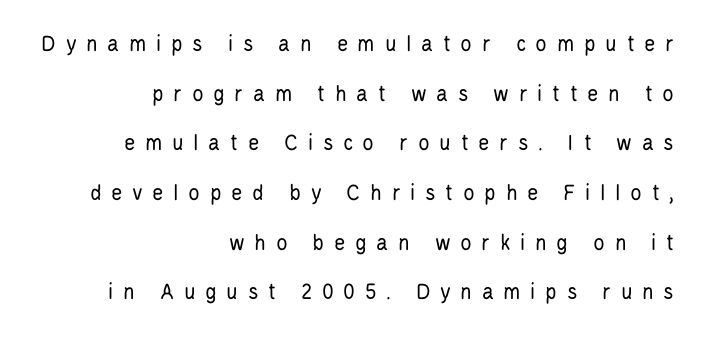
The image shows 24 px text type, upright; set right-aligned, loose line spacing (2.07x), unusually wide letter spacing (+0.4 em), not underlined.
